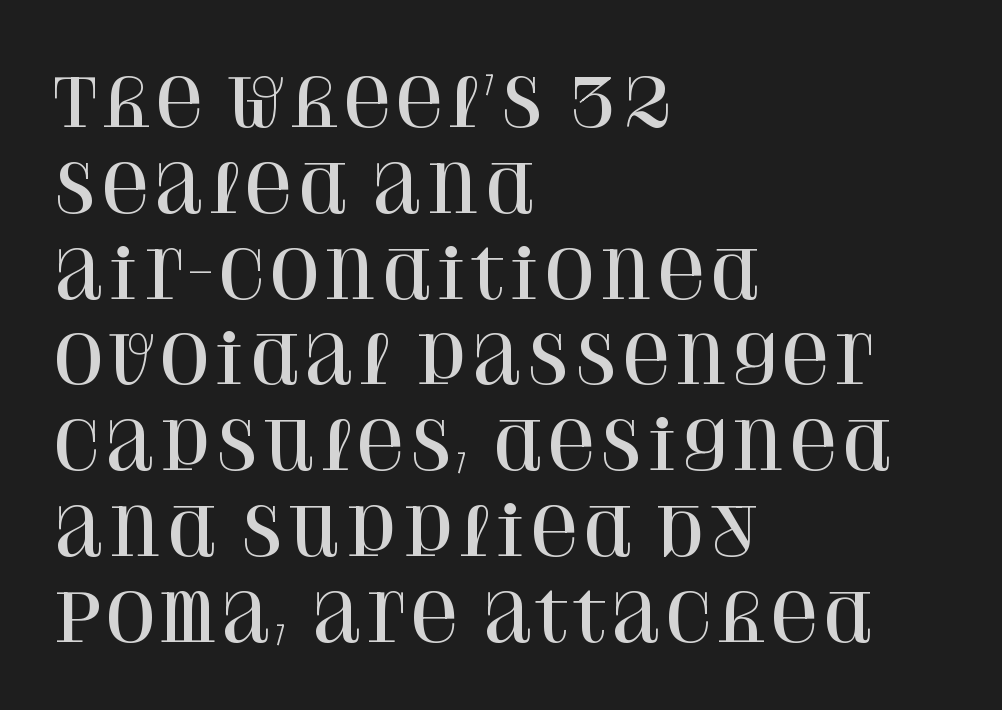
The image shows 66 px serif type, upright; set left-aligned, normal line spacing (1.3x), normal letter spacing, not underlined; high stroke contrast and a large x-height.
